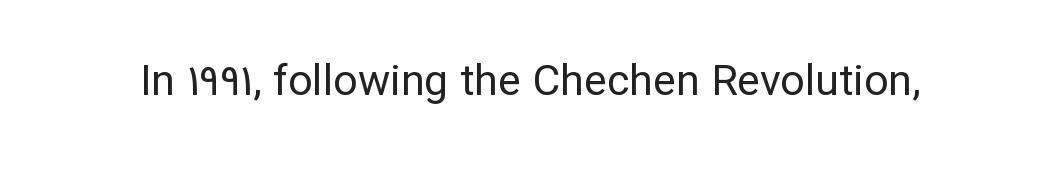
The glyphs in this specimen are sans serif. This is roman type, the default non-slanted kind. Stems and bowls with no extra thickness — not bold. Honestly, the letter spacing is just normal — you wouldn't notice it. The face used here is proportionally spaced, like ordinary book or web type.
